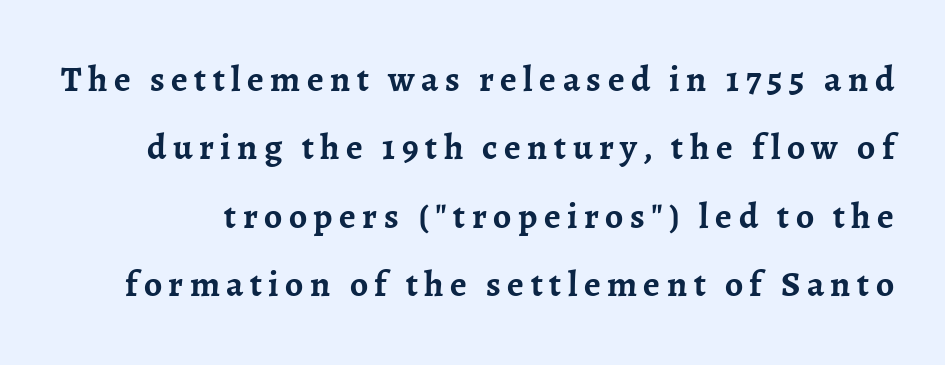
The image shows 36 px semibold serif type, upright; set loose line spacing (1.9x), not underlined; low stroke contrast and a medium x-height.
